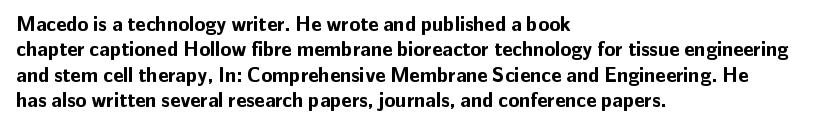
The image shows 20 px bold type, upright; set left-aligned, normal line spacing (1.27x), normal letter spacing, not underlined.
